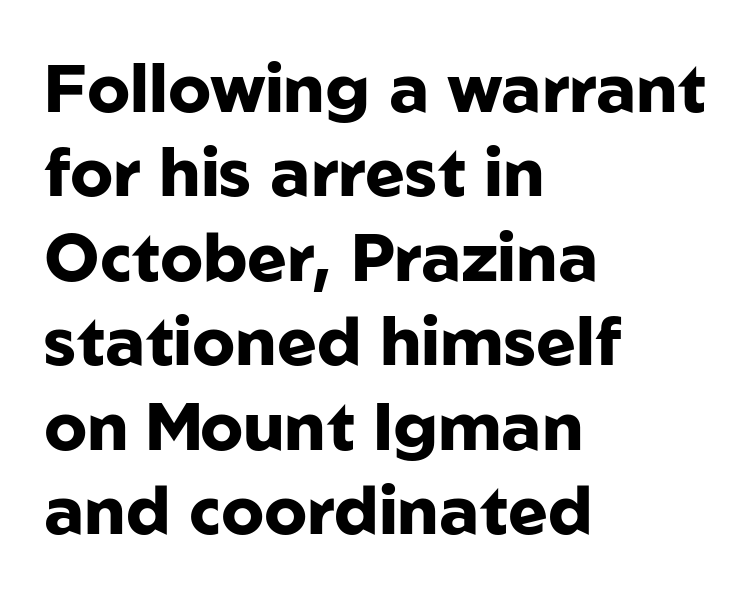
Caption: standard tracking, unaltered. Caption: bold face, heavy strokes. Interline gaps are of average width in this sample. Do the characters align in a grid? No, the font is proportional. The characters display no serif detailing; their extremities are plain. The ragged edge is on the right, which tells us the setting is flush left.
